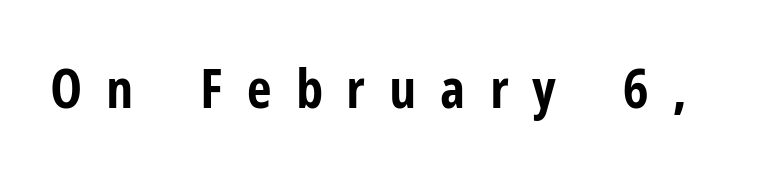
{"serif": "no", "italic": "no", "bold": "yes", "weight": "bold", "width": "condensed", "stroke_contrast": "low", "x_height": "medium", "monospaced": "no", "underline": "no", "letter_spacing": "wide", "letter_spacing_em": 0.44, "glyph_px": 54}
